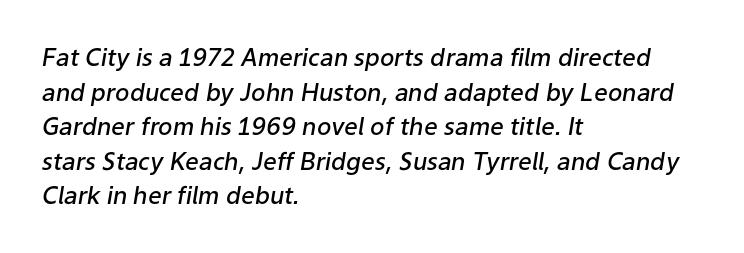
{"italic": "yes", "lean": "right", "slant_degrees": 9, "bold": "semi", "underline": "no", "align": "left", "line_spacing": "normal", "line_spacing_ratio": 1.44, "letter_spacing": "normal", "letter_spacing_em": 0.0, "glyph_px": 24}
